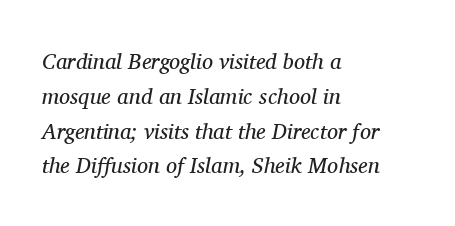
The image shows 22 px text type, italic (leaning right); set left-aligned, normal line spacing (1.58x), normal letter spacing, not underlined.
